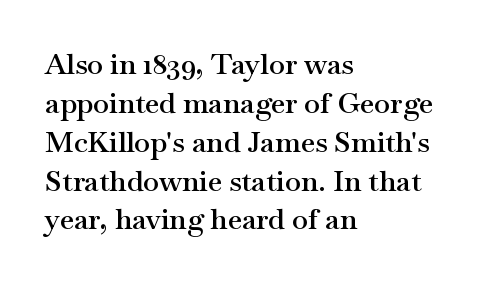
The image shows 29 px semibold, wide serif type, upright; set left-aligned, normal line spacing (1.34x), normal letter spacing, not underlined; medium stroke contrast and a small x-height.
